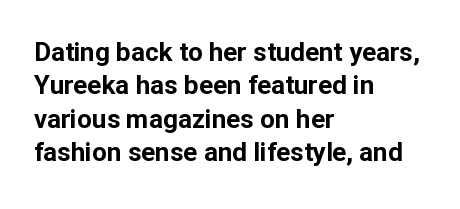
The image shows 26 px bold type, upright; set left-aligned, normal line spacing (1.28x), normal letter spacing, not underlined.
